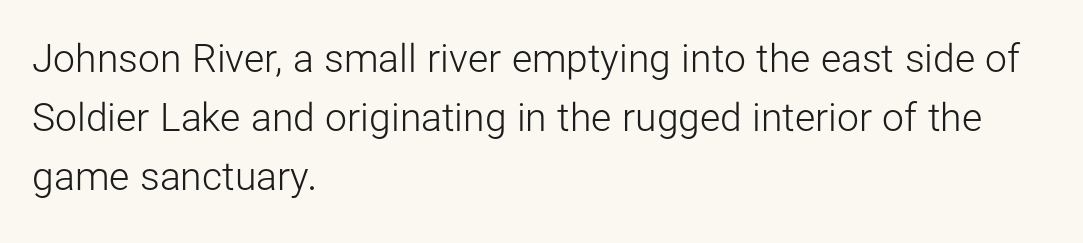
Q: Is the text bold? A: No.
Q: Is the text italic (slanted)? A: No, it is upright.
Q: Is the typeface a serif or a sans-serif typeface? A: Sans-serif.
Q: Is the text underlined? A: No.
Q: How is the paragraph aligned? A: Left-aligned.
Q: Is the spacing between letters normal or unusually wide? A: Normal.
Q: Is the spacing between lines tight, normal or loose? A: Normal.
Q: Width (condensed, normal, or wide)? A: Normal.
Q: Stroke contrast? A: Low.
Q: x-height? A: Medium.
Q: Monospaced? A: No.
